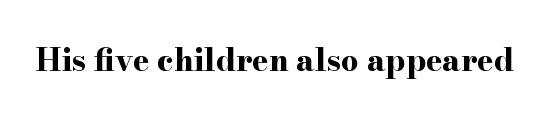
{"serif": "yes", "italic": "no", "bold": "yes", "weight": "bold", "width": "wide", "stroke_contrast": "high", "x_height": "small", "monospaced": "no", "underline": "no", "letter_spacing": "normal", "letter_spacing_em": 0.0, "glyph_px": 31}
